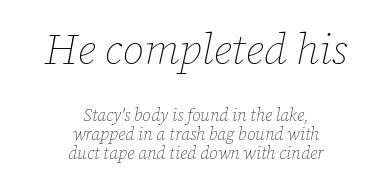
Unmarked baselines from the first word to the last. Large over small — that's the arrangement of the two blocks here. The line-height multiplier appears low, near solid setting. Spacing between characters is what you'd get straight out of the box.
